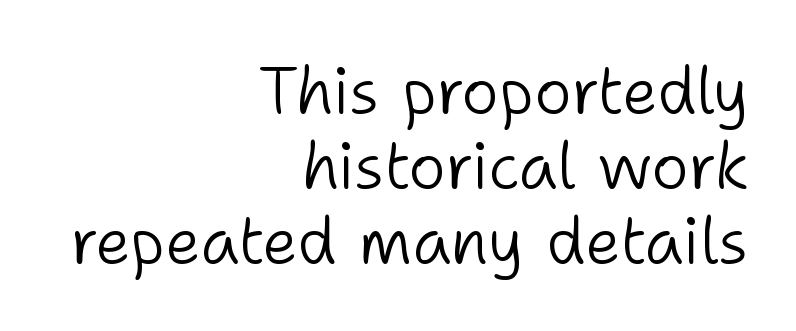
Q: Is the text bold? A: No.
Q: Is the text italic (slanted)? A: No, it is upright.
Q: Is the typeface a serif or a sans-serif typeface? A: Sans-serif.
Q: Is the text underlined? A: No.
Q: How is the paragraph aligned? A: Right-aligned.
Q: Is the spacing between letters normal or unusually wide? A: Normal.
Q: Width (condensed, normal, or wide)? A: Normal.
Q: Stroke contrast? A: Low.
Q: x-height? A: Medium.
Q: Monospaced? A: No.
